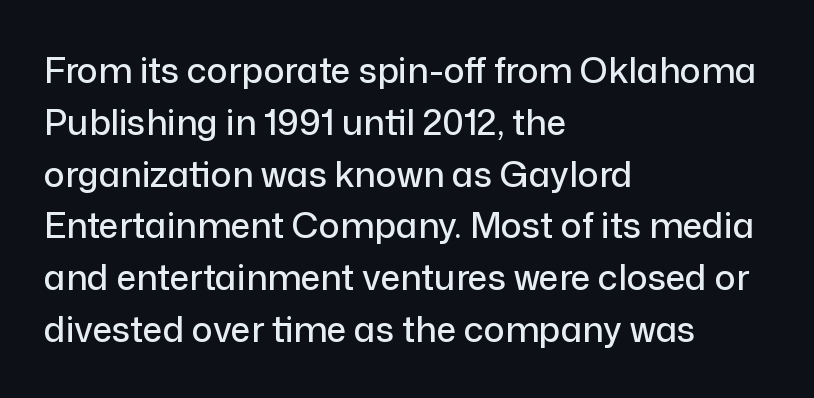
{"serif": "no", "italic": "no", "width": "normal", "stroke_contrast": "low", "x_height": "medium", "monospaced": "no", "underline": "no", "align": "left", "line_spacing": "normal", "line_spacing_ratio": 1.48, "letter_spacing": "normal", "letter_spacing_em": 0.0, "glyph_px": 35}
